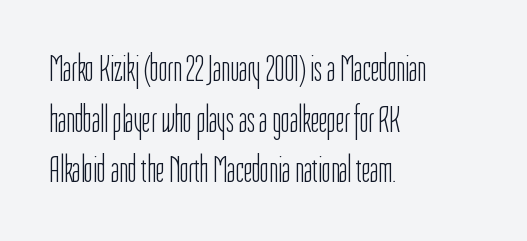
Q: Is the text bold? A: No.
Q: Is the text italic (slanted)? A: No, it is upright.
Q: Is the typeface a serif or a sans-serif typeface? A: Sans-serif.
Q: Is the text underlined? A: No.
Q: How is the paragraph aligned? A: Left-aligned.
Q: Is the spacing between letters normal or unusually wide? A: Normal.
Q: Is the spacing between lines tight, normal or loose? A: Normal.
Q: Width (condensed, normal, or wide)? A: Condensed.
Q: Stroke contrast? A: Low.
Q: x-height? A: Medium.
Q: Monospaced? A: No.
